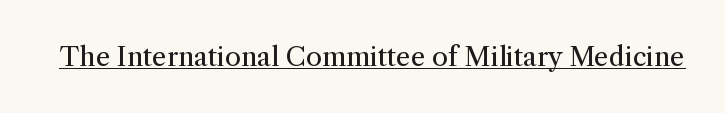
Q: Is the text bold? A: No.
Q: Is the text italic (slanted)? A: No, it is upright.
Q: Is the text underlined? A: Yes.
Q: Is the spacing between letters normal or unusually wide? A: Normal.
